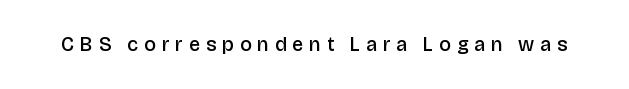
The image shows 20 px text type, upright; set unusually wide letter spacing (+0.29 em), not underlined.
